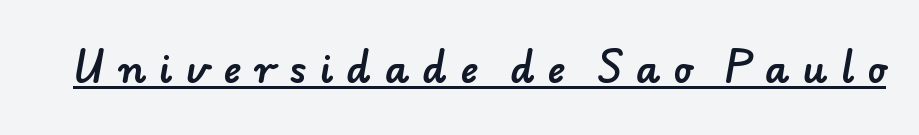
Students, note that the glyphs here are deliberately spaced far apart. The sample's only ornament is a line tracing under the words. Note the varied advance widths — an 'i' is clearly narrower than an 'm'. Serif or sans? Sans — the stroke terminals are bare.
